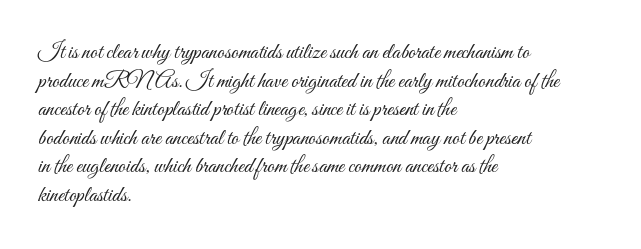
{"bold": "no", "underline": "no", "align": "left", "line_spacing_ratio": 1.24, "letter_spacing": "normal", "letter_spacing_em": 0.0, "glyph_px": 23}
